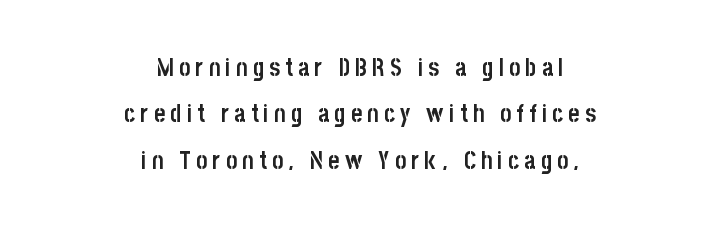
What weight is shown? A full bold with thick strokes. The lines are quadded center. A bare baseline throughout the passage. How would I describe the line gaps? Wide and relaxed.
